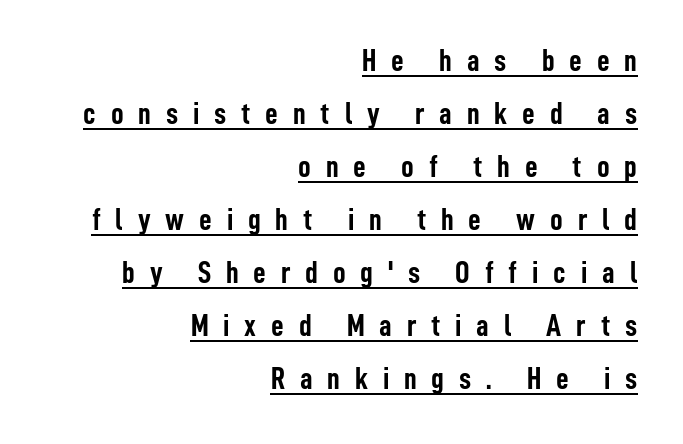
The image shows 31 px semibold, condensed sans-serif type, upright; set right-aligned, line spacing 1.71x, unusually wide letter spacing (+0.48 em), underlined; low stroke contrast and a medium x-height.
